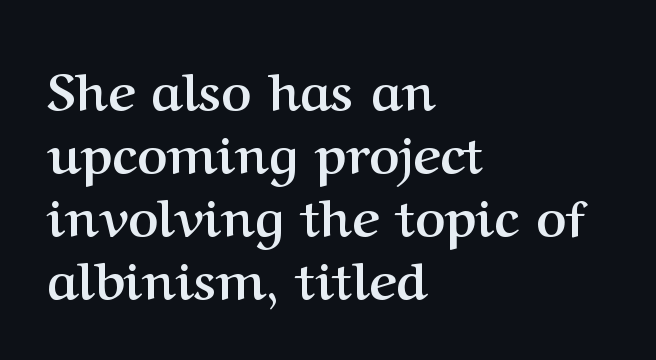
The image shows 52 px semibold serif type, upright; set left-aligned, line spacing 1.21x, normal letter spacing, not underlined; medium stroke contrast and a medium x-height.
